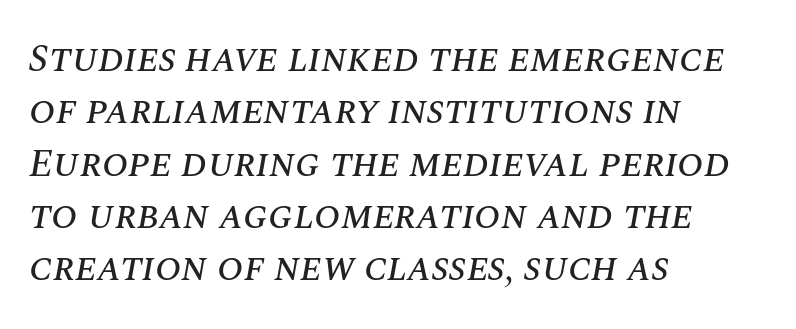
The image shows 39 px text type, italic (leaning right); set left-aligned, normal line spacing (1.34x), normal letter spacing, not underlined; medium stroke contrast and a large x-height.
